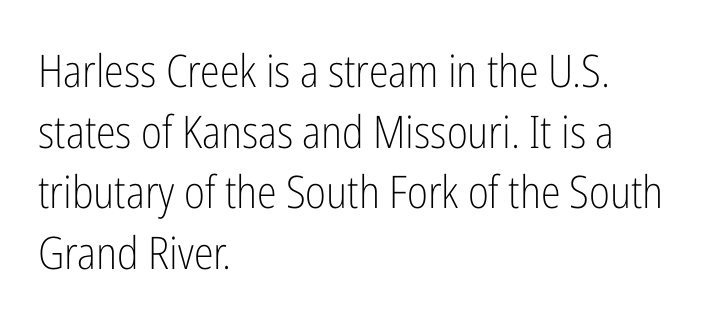
The words here are not underlined. These lines sit exactly where default settings would place them. Each word holds together tightly as a unit, with standard inter-letter gaps. Ascenders rise straight up at ninety degrees. The font sits on the lighter half of the weight spectrum, regular included.
